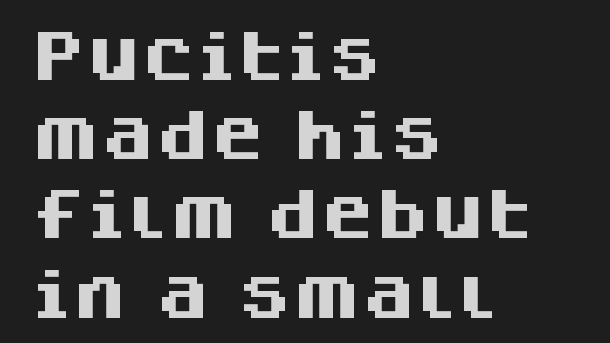
{"serif": "no", "italic": "no", "bold": "yes", "weight": "heavy", "width": "normal", "stroke_contrast": "medium", "x_height": "large", "monospaced": "no", "underline": "no", "align": "left", "line_spacing": "normal", "line_spacing_ratio": 1.44, "letter_spacing": "normal", "letter_spacing_em": 0.0, "glyph_px": 55}
